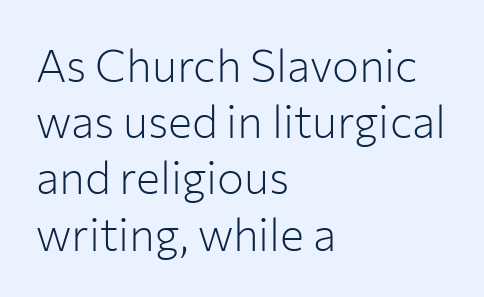
{"serif": "no", "italic": "no", "bold": "no", "weight": "light", "width": "normal", "stroke_contrast": "low", "x_height": "medium", "monospaced": "no", "underline": "no", "align": "left", "line_spacing": "normal", "line_spacing_ratio": 1.25, "letter_spacing": "normal", "letter_spacing_em": 0.0, "glyph_px": 45}
